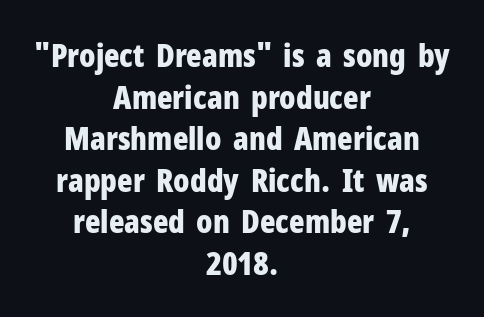
Italic? Not at all — the glyphs are vertical. Emphasis by weight is at full strength: bold. You could not count columns in this text — the font is proportionally spaced. The rows are spaced the way most documents space them. If you folded the block vertically in half, each line would mirror itself in length. Just letters on the line, the space beneath them empty.
